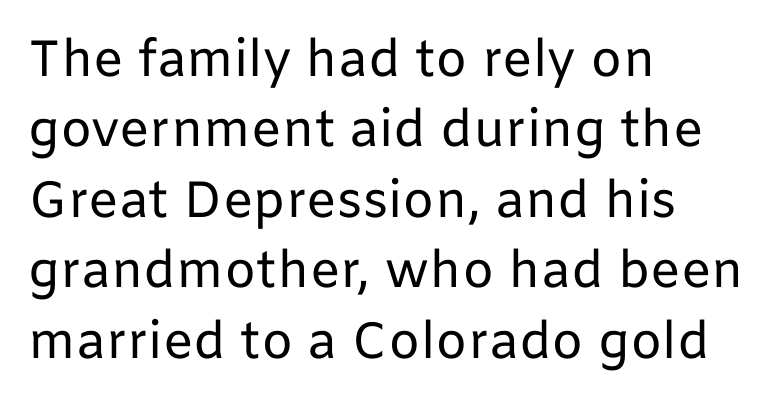
Q: Is the text bold? A: No.
Q: Is the text italic (slanted)? A: No, it is upright.
Q: Is the typeface a serif or a sans-serif typeface? A: Sans-serif.
Q: Is the text underlined? A: No.
Q: How is the paragraph aligned? A: Left-aligned.
Q: Is the spacing between letters normal or unusually wide? A: Normal.
Q: Is the spacing between lines tight, normal or loose? A: Normal.
Q: Width (condensed, normal, or wide)? A: Normal.
Q: Stroke contrast? A: Low.
Q: x-height? A: Medium.
Q: Monospaced? A: No.
